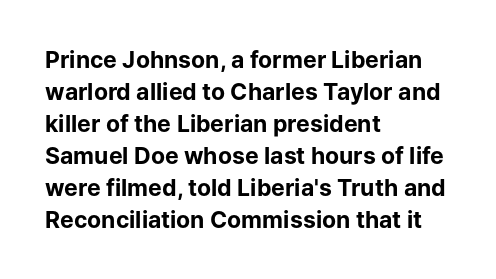
{"italic": "no", "bold": "yes", "underline": "no", "align": "left", "line_spacing": "normal", "line_spacing_ratio": 1.39, "letter_spacing": "normal", "letter_spacing_em": 0.0, "glyph_px": 23}
